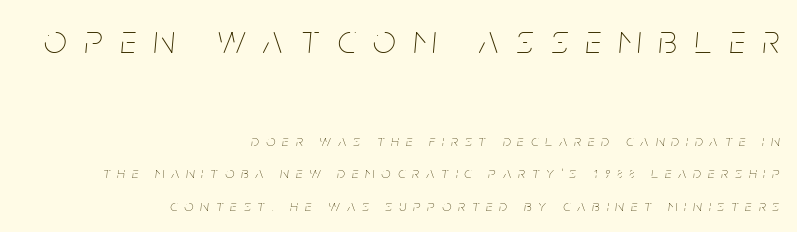
The text block is weighted toward the right margin, trailing off unevenly leftward. The passage shown stacks its lines with a broad gap. This sample has the flowing, uneven cadence of proportional lettering. The line texture is sparse and dotted thanks to wide tracking. Does the bottom block carry the larger type? No, the top block does.
